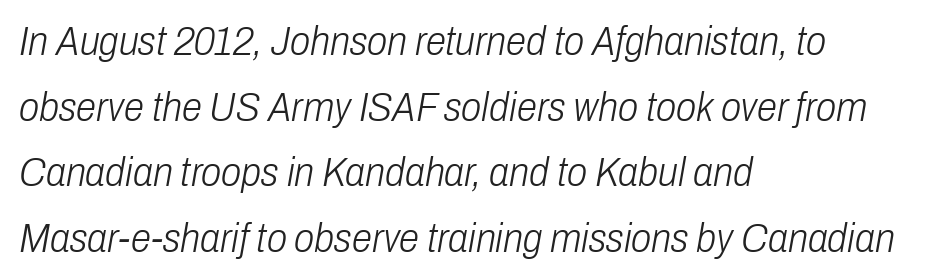
{"italic": "yes", "lean": "right", "slant_degrees": 10, "bold": "no", "weight": "light", "width": "condensed", "stroke_contrast": "low", "x_height": "medium", "monospaced": "no", "underline": "no", "align": "left", "line_spacing": "normal", "line_spacing_ratio": 1.6, "letter_spacing": "normal", "letter_spacing_em": 0.0, "glyph_px": 41}
